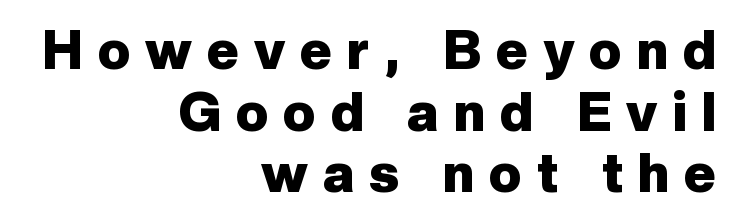
Students, observe: this is what under-led, compact text looks like. Typographic density is high because the face is bold. A student would call this right alignment; a typographer would say flush right, rag left. Rendered with straight, roman letterforms. Nobody drew a line under any word here.
